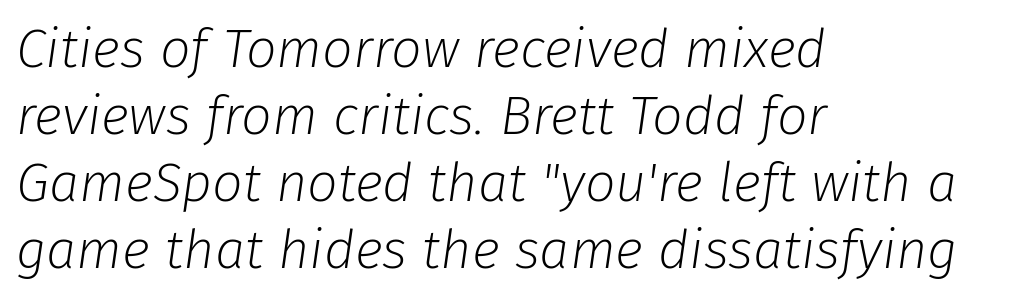
{"italic": "yes", "lean": "right", "slant_degrees": 8, "bold": "no", "weight": "light", "width": "normal", "stroke_contrast": "low", "x_height": "medium", "monospaced": "no", "underline": "no", "align": "left", "line_spacing_ratio": 1.24, "letter_spacing": "normal", "letter_spacing_em": 0.0, "glyph_px": 54}
